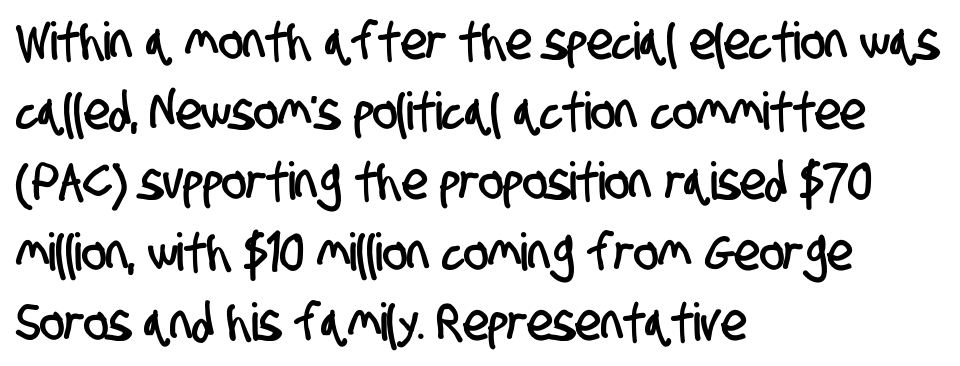
Q: Is the typeface a serif or a sans-serif typeface? A: Sans-serif.
Q: Is the text underlined? A: No.
Q: How is the paragraph aligned? A: Left-aligned.
Q: Is the spacing between letters normal or unusually wide? A: Normal.
Q: Is the spacing between lines tight, normal or loose? A: Normal.
Q: Width (condensed, normal, or wide)? A: Condensed.
Q: Stroke contrast? A: Low.
Q: x-height? A: Large.
Q: Monospaced? A: No.
